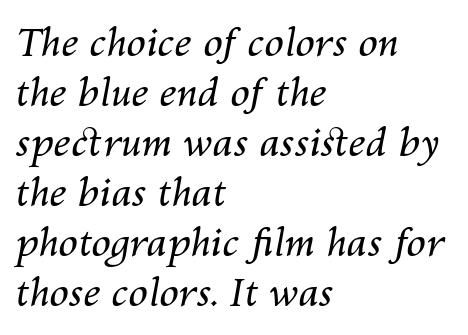
The image shows 39 px regular-weight type, italic (leaning right); set left-aligned, normal line spacing (1.28x), normal letter spacing, not underlined; medium stroke contrast and a medium x-height.
